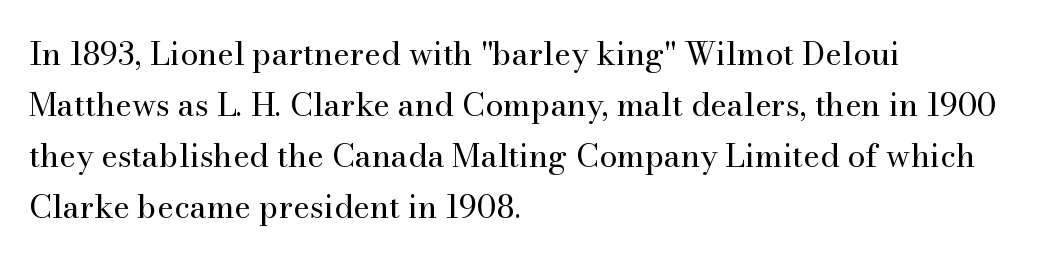
The image shows 32 px regular-weight serif type, upright; set left-aligned, normal line spacing (1.59x), normal letter spacing, not underlined; medium stroke contrast and a small x-height.
